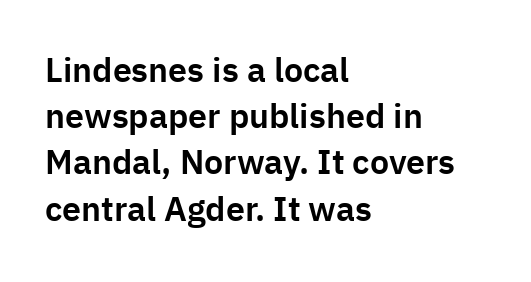
{"serif": "no", "italic": "no", "width": "normal", "stroke_contrast": "low", "x_height": "medium", "monospaced": "no", "underline": "no", "align": "left", "line_spacing": "normal", "line_spacing_ratio": 1.36, "letter_spacing": "normal", "letter_spacing_em": 0.0, "glyph_px": 34}
